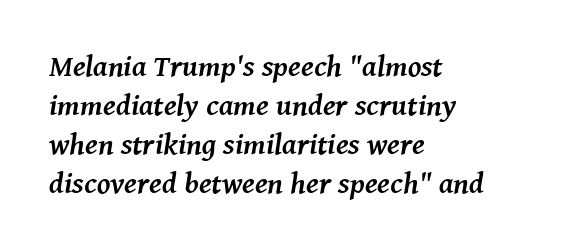
The image shows 30 px semibold serif type, italic (leaning right); set left-aligned, normal line spacing (1.3x), normal letter spacing, not underlined; medium stroke contrast and a medium x-height.
